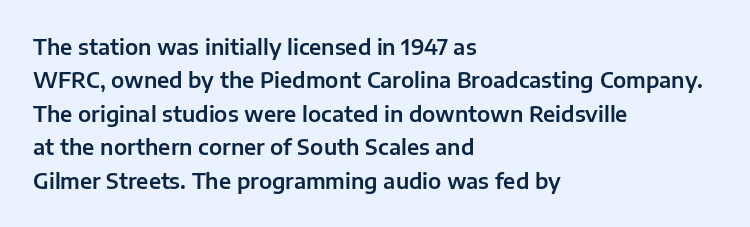
{"italic": "no", "underline": "no", "align": "left", "line_spacing": "normal", "line_spacing_ratio": 1.59, "letter_spacing": "normal", "letter_spacing_em": 0.0, "glyph_px": 21}
